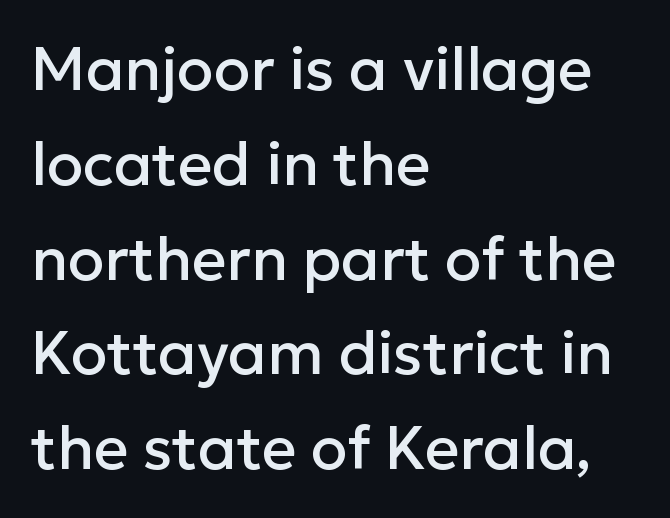
The image shows 60 px sans-serif type, upright; set left-aligned, normal line spacing (1.58x), normal letter spacing, not underlined; low stroke contrast and a medium x-height.
